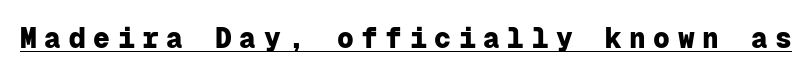
A typesetter would mark this as roman, not italic. Observe the wide spacing: letters keep a clear distance from each other. The specimen includes a rule beneath the text block's lines. This is heavy type, rendered in bold. The font family rendered here belongs to the sans-serif group.
